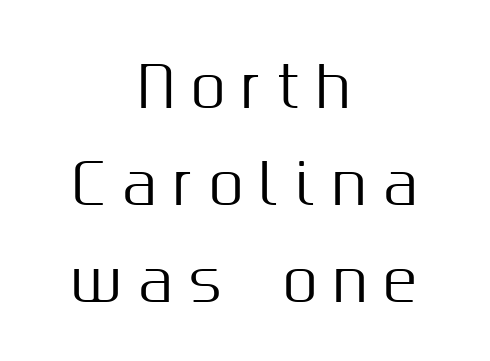
Q: Is the text italic (slanted)? A: No, it is upright.
Q: Is the typeface a serif or a sans-serif typeface? A: Sans-serif.
Q: Is the text underlined? A: No.
Q: How is the paragraph aligned? A: Centered.
Q: Is the spacing between letters normal or unusually wide? A: Unusually wide.
Q: Width (condensed, normal, or wide)? A: Normal.
Q: Stroke contrast? A: Medium.
Q: x-height? A: Medium.
Q: Monospaced? A: No.
